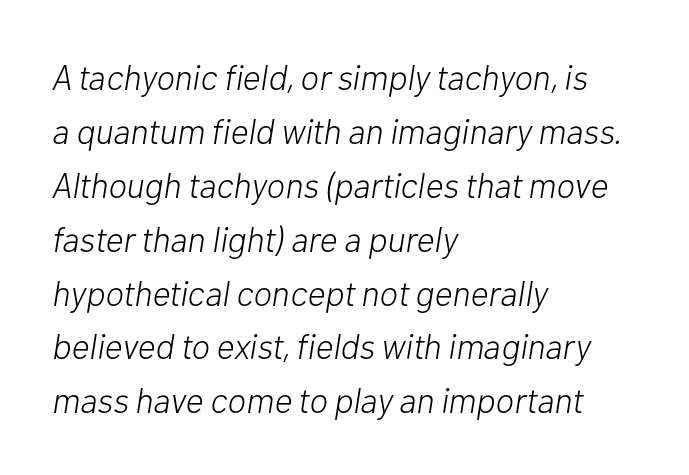
{"italic": "yes", "lean": "right", "slant_degrees": 10, "bold": "no", "weight": "light", "width": "normal", "stroke_contrast": "low", "x_height": "medium", "monospaced": "no", "underline": "no", "align": "left", "line_spacing": "normal", "line_spacing_ratio": 1.54, "letter_spacing": "normal", "letter_spacing_em": 0.0, "glyph_px": 35}
